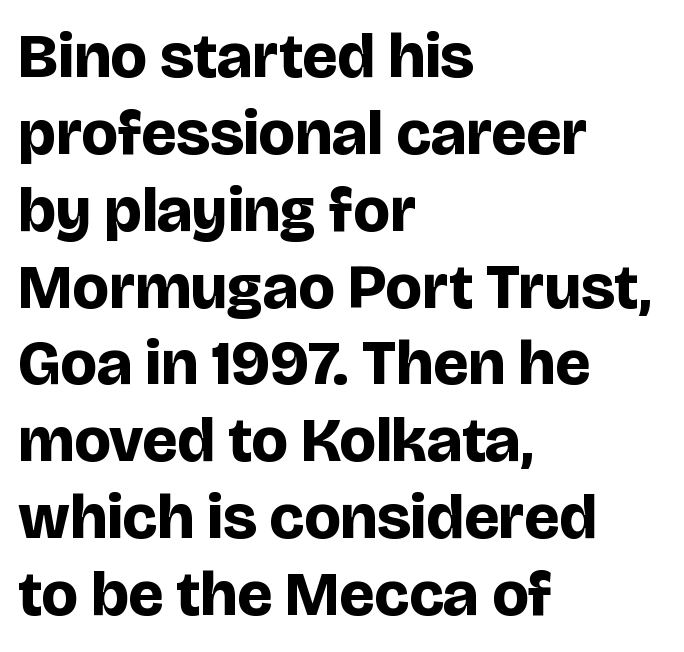
Layout note: lines flush left. Unlike italic type, these characters show no tilt at all. Letter spacing: default. These lines are rendered in a variable-pitch font. On the weight axis this lands at bold, roughly 700. Does the type have serifs? No, each stem ends abruptly.
